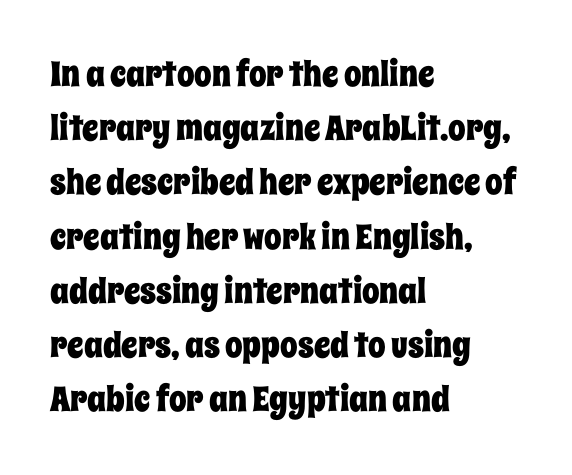
Q: Is the text italic (slanted)? A: No, it is upright.
Q: Is the text underlined? A: No.
Q: How is the paragraph aligned? A: Left-aligned.
Q: Is the spacing between letters normal or unusually wide? A: Normal.
Q: Is the spacing between lines tight, normal or loose? A: Normal.
Q: Width (condensed, normal, or wide)? A: Condensed.
Q: Stroke contrast? A: Low.
Q: x-height? A: Large.
Q: Monospaced? A: No.
